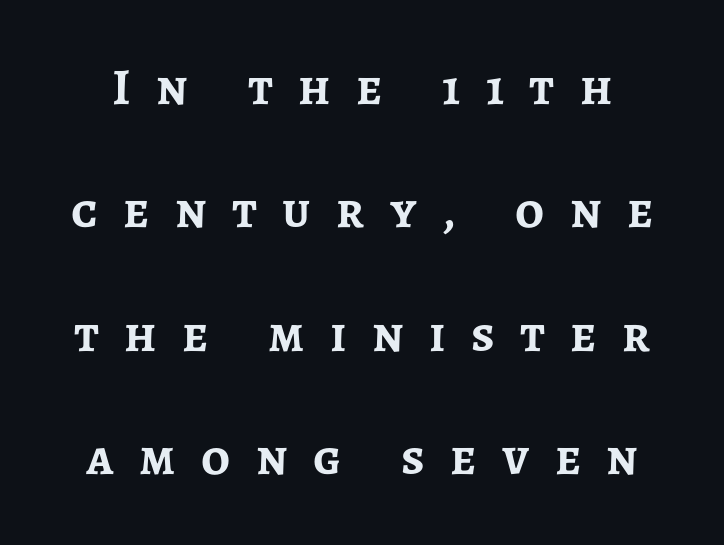
The image shows 51 px semibold sans-serif type, upright; set loose line spacing (2.42x), unusually wide letter spacing (+0.5 em), not underlined; low stroke contrast and a medium x-height.
